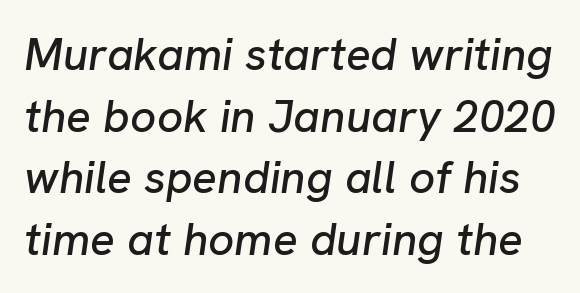
{"italic": "yes", "lean": "right", "slant_degrees": 8, "width": "normal", "stroke_contrast": "low", "x_height": "medium", "monospaced": "no", "underline": "no", "line_spacing": "normal", "line_spacing_ratio": 1.34, "letter_spacing": "normal", "letter_spacing_em": 0.0, "glyph_px": 46}
